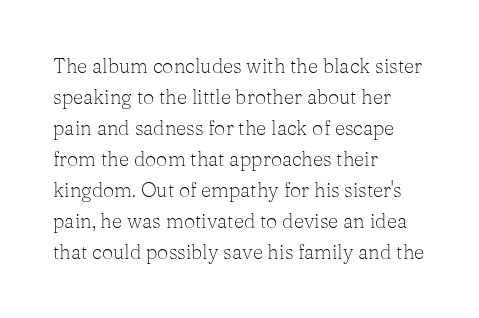
Q: Is the text bold? A: No.
Q: Is the text italic (slanted)? A: No, it is upright.
Q: Is the text underlined? A: No.
Q: How is the paragraph aligned? A: Left-aligned.
Q: Is the spacing between letters normal or unusually wide? A: Normal.
Q: Is the spacing between lines tight, normal or loose? A: Normal.
